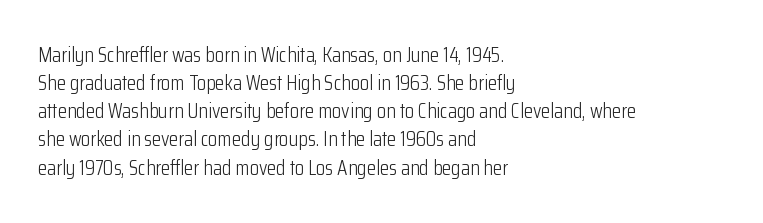
Visually the block forms a straight wall on the left and a jagged coastline on the right. Style check: upright. Bold? No — there's no thickening of the strokes. Notice how descenders clear the ascenders below comfortably — that's standard leading. Each word holds together tightly as a unit, with standard inter-letter gaps.
